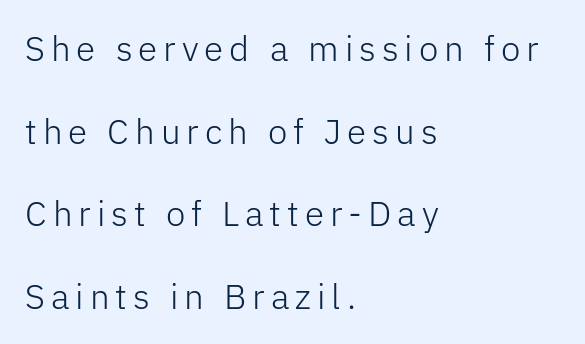
{"serif": "no", "italic": "no", "bold": "no", "weight": "light", "width": "normal", "stroke_contrast": "low", "x_height": "medium", "monospaced": "no", "underline": "no", "align": "left", "line_spacing": "loose", "line_spacing_ratio": 2.36, "glyph_px": 35}
